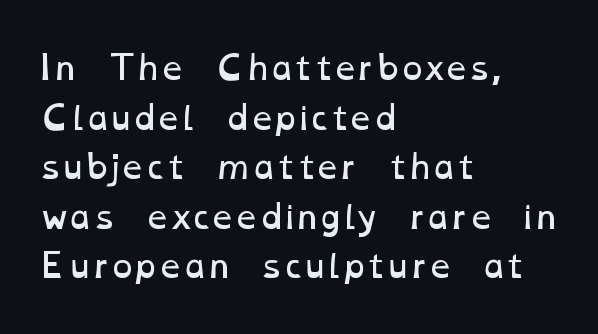
The image shows 32 px regular-weight, wide type; set left-aligned, normal line spacing (1.55x), normal letter spacing, not underlined; low stroke contrast and a medium x-height.
